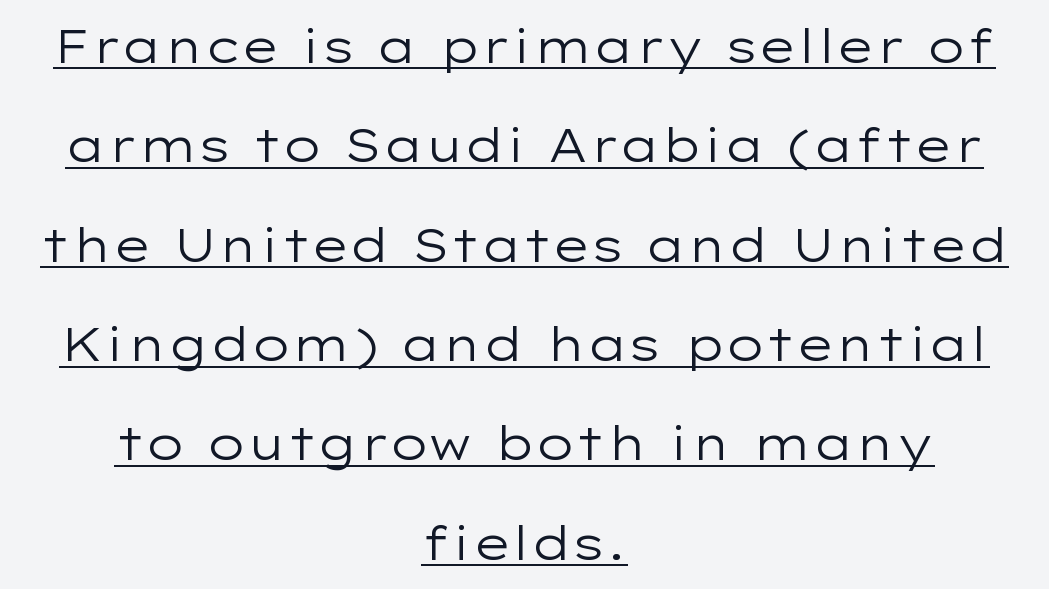
{"serif": "no", "italic": "no", "bold": "no", "weight": "regular", "width": "wide", "stroke_contrast": "low", "x_height": "medium", "monospaced": "no", "underline": "yes", "align": "center", "line_spacing": "loose", "line_spacing_ratio": 2.16, "letter_spacing": "normal", "letter_spacing_em": 0.0, "glyph_px": 46}
